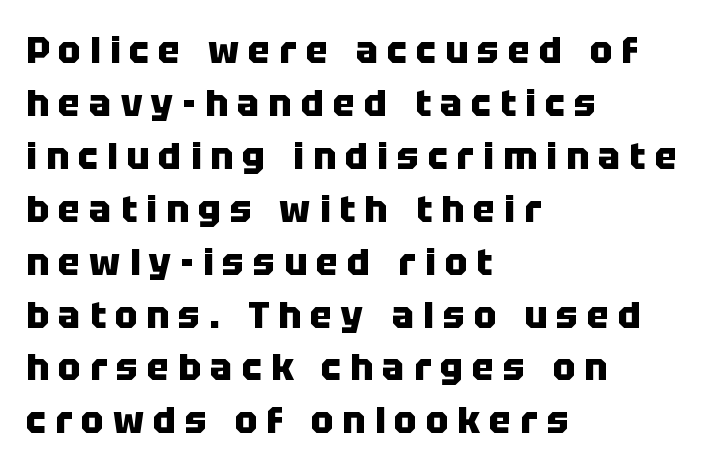
The image shows 37 px heavy sans-serif type, upright; set left-aligned, normal line spacing (1.43x), unusually wide letter spacing (+0.25 em), not underlined; low stroke contrast and a large x-height.
